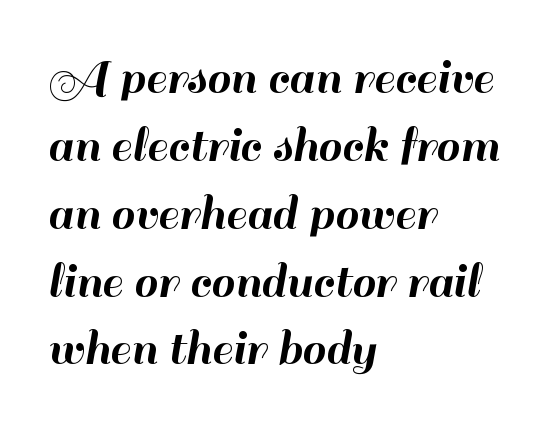
The passage shown is typed in a proportional face where columns would drift. The text block is weighted toward the left margin, trailing off unevenly rightward. The letterforms sit shoulder to shoulder at normal distance. Type style note: lacks serifs. Notice how descenders clear the ascenders below comfortably — that's standard leading.
